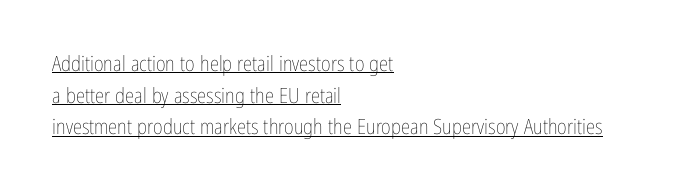
{"italic": "no", "bold": "no", "underline": "yes", "align": "left", "line_spacing": "normal", "line_spacing_ratio": 1.51, "letter_spacing": "normal", "letter_spacing_em": 0.0, "glyph_px": 21}
